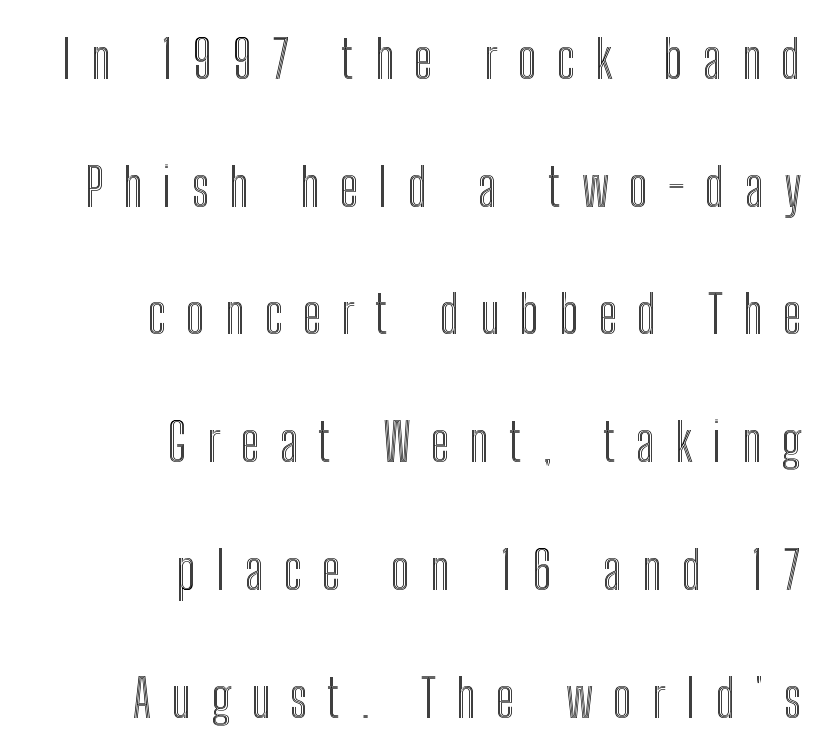
The passage is arranged like a letterhead date or caption credit — flush right. Every character sits straight up, as roman type does. Tracking value appears strongly positive — letters spread wide. Letters rest on an invisible, unmarked baseline.
